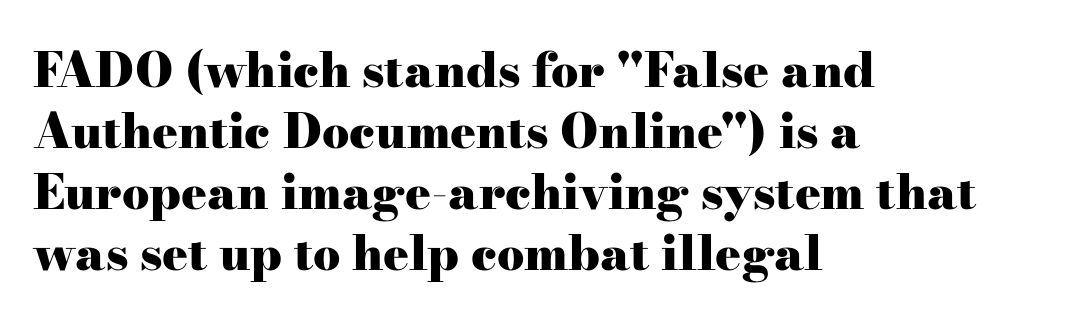
The image shows 48 px heavy, wide serif type, upright; set left-aligned, normal line spacing (1.27x), normal letter spacing, not underlined; high stroke contrast and a small x-height.
